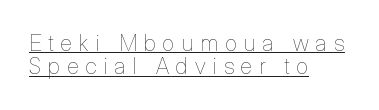
{"italic": "no", "bold": "no", "underline": "yes", "align": "left", "line_spacing": "tight", "line_spacing_ratio": 1.06, "letter_spacing": "wide", "letter_spacing_em": 0.33, "glyph_px": 22}
